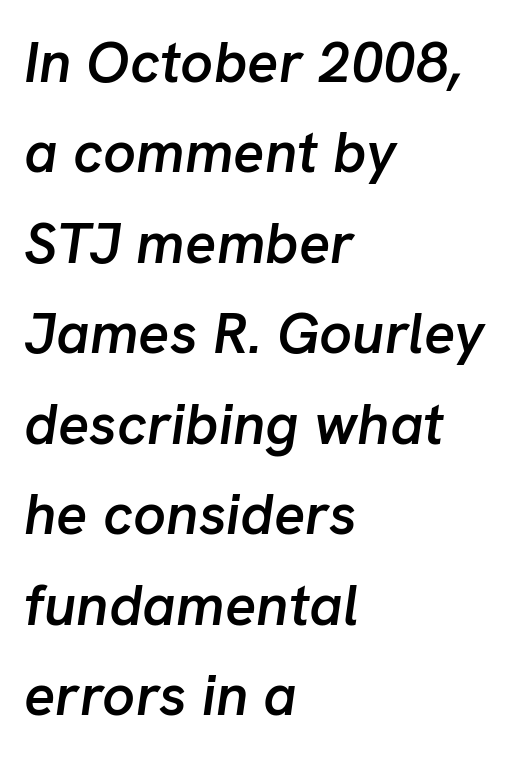
{"italic": "yes", "lean": "right", "slant_degrees": 8, "bold": "semi", "weight": "semibold", "width": "normal", "stroke_contrast": "low", "x_height": "medium", "monospaced": "no", "underline": "no", "align": "left", "line_spacing": "normal", "line_spacing_ratio": 1.56, "letter_spacing": "normal", "letter_spacing_em": 0.0, "glyph_px": 58}
